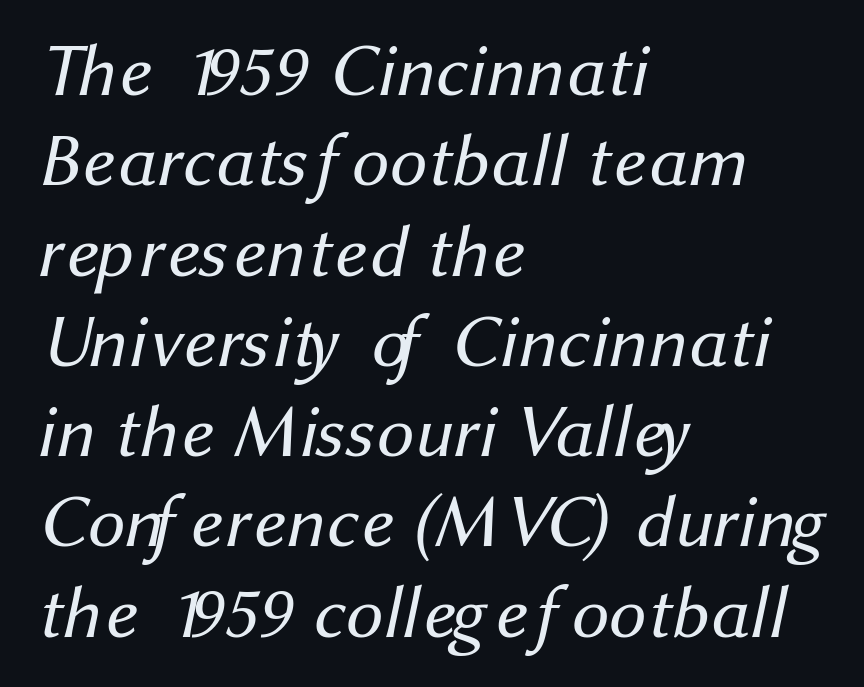
Q: Is the text bold? A: No.
Q: Is the typeface a serif or a sans-serif typeface? A: Sans-serif.
Q: Is the text underlined? A: No.
Q: How is the paragraph aligned? A: Left-aligned.
Q: Is the spacing between letters normal or unusually wide? A: Normal.
Q: Width (condensed, normal, or wide)? A: Normal.
Q: Stroke contrast? A: Medium.
Q: x-height? A: Medium.
Q: Monospaced? A: No.
